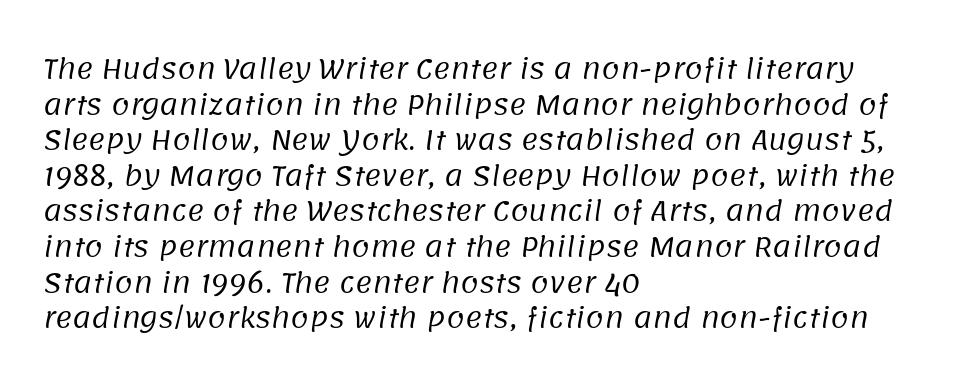
Q: Is the text bold? A: No.
Q: Is the text underlined? A: No.
Q: How is the paragraph aligned? A: Left-aligned.
Q: Is the spacing between letters normal or unusually wide? A: Normal.
Q: Is the spacing between lines tight, normal or loose? A: Normal.
